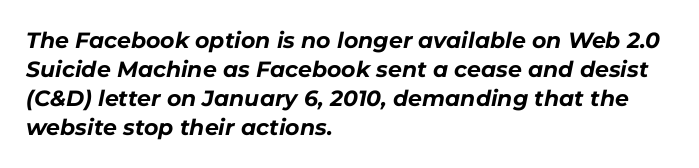
The image shows 22 px bold type, italic (leaning right); set left-aligned, normal line spacing (1.32x), normal letter spacing, not underlined.
